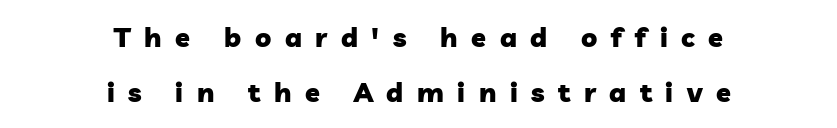
Glance below the letters and you will spot only blank space. Visually the block forms a symmetrical silhouette, jagged on both flanks. The characters look thick and weighty, a clear bold. The letterforms stand isolated, each surrounded by extra space. You could fit nearly another row in the gap between these rows.
